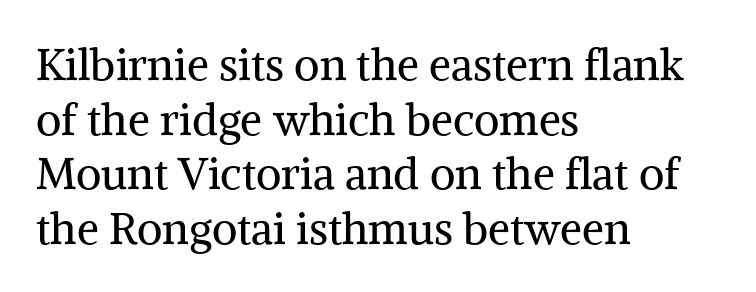
The image shows 44 px regular-weight serif type, upright; set left-aligned, line spacing 1.24x, normal letter spacing, not underlined; medium stroke contrast and a medium x-height.
